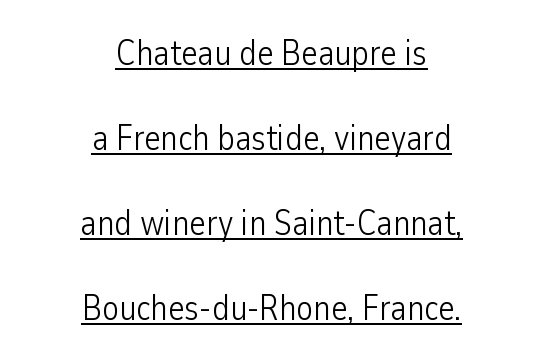
The image shows 35 px light, condensed sans-serif type, upright; set centered, loose line spacing (2.43x), normal letter spacing, underlined; low stroke contrast and a medium x-height.
